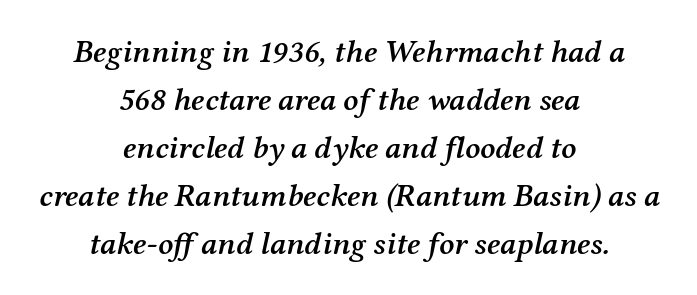
Q: Is the text bold? A: Semi-bold.
Q: Is the text italic (slanted)? A: Yes, it leans right by about 12 degrees.
Q: Is the typeface a serif or a sans-serif typeface? A: Serif.
Q: Is the text underlined? A: No.
Q: How is the paragraph aligned? A: Centered.
Q: Is the spacing between letters normal or unusually wide? A: Normal.
Q: Is the spacing between lines tight, normal or loose? A: Normal.
Q: Width (condensed, normal, or wide)? A: Normal.
Q: Stroke contrast? A: Medium.
Q: x-height? A: Medium.
Q: Monospaced? A: No.
